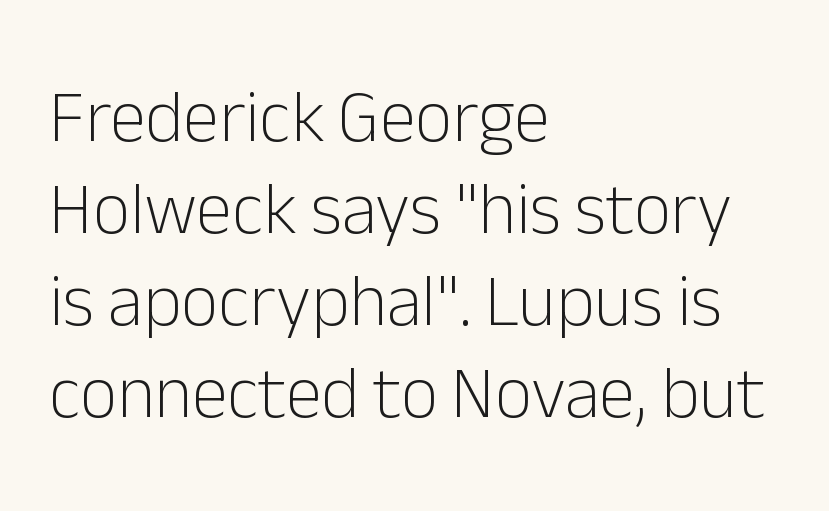
The image shows 73 px light sans-serif type, upright; set left-aligned, normal line spacing (1.26x), normal letter spacing, not underlined; low stroke contrast and a medium x-height.
